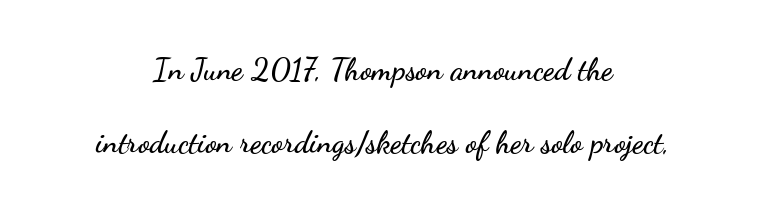
The passage shown is typed in a proportional face where columns would drift. Compared with a flush-left layout, this one balances lines on the center instead. The gaps between neighbouring characters are ordinary and unremarkable. The space beneath each line is pristine and unruled.
